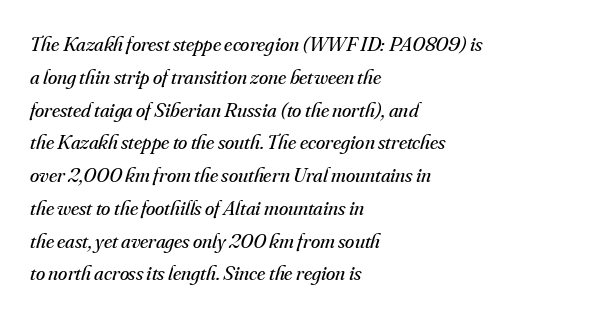
A student would call this left alignment; a typographer would say flush left, rag right. What stands out about the letter spacing? Nothing — it is the standard amount. Bare-footed words on every line. Weight class: somewhere from thin through regular.
